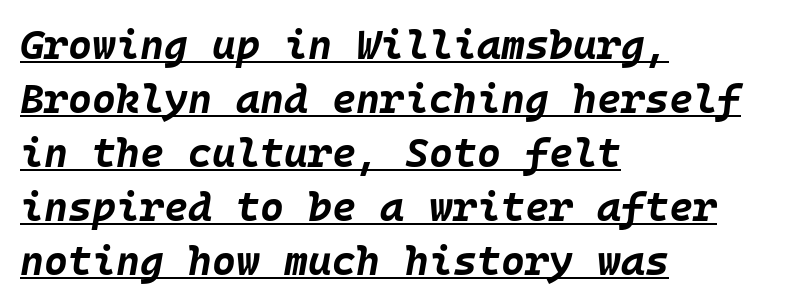
The image shows 41 px bold type, italic (leaning right); set left-aligned, normal line spacing (1.32x), normal letter spacing, underlined; low stroke contrast and a large x-height.
